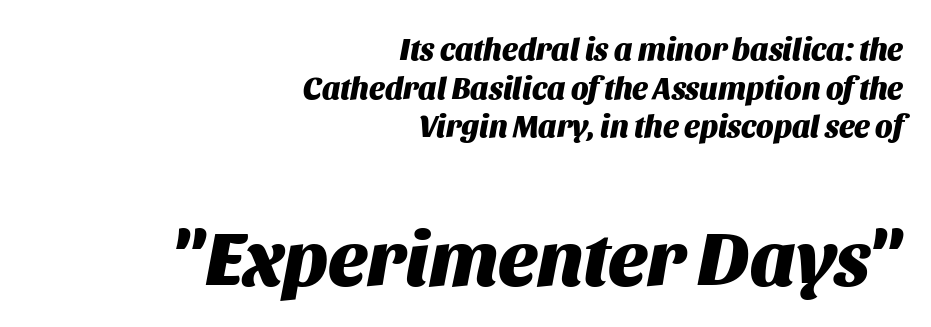
Q: Is the text bold? A: Yes.
Q: Is the text italic (slanted)? A: Yes, it leans right by about 11 degrees.
Q: Is the text underlined? A: No.
Q: How is the paragraph aligned? A: Right-aligned.
Q: Is the spacing between letters normal or unusually wide? A: Normal.
Q: Is the spacing between lines tight, normal or loose? A: Normal.
Q: Which block of text is set in a larger size, the first (top) or the second (bottom)? A: The second (bottom) one.
Q: Width (condensed, normal, or wide)? A: Normal.
Q: Stroke contrast? A: Medium.
Q: x-height? A: Large.
Q: Monospaced? A: No.
